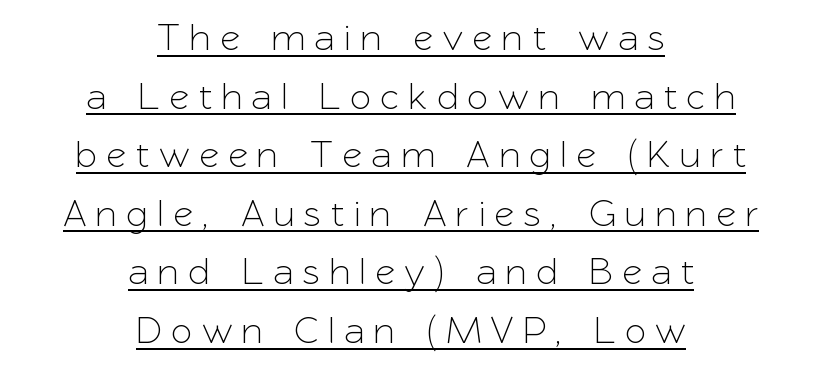
Q: Is the text italic (slanted)? A: No, it is upright.
Q: Is the typeface a serif or a sans-serif typeface? A: Sans-serif.
Q: Is the text underlined? A: Yes.
Q: How is the paragraph aligned? A: Centered.
Q: Is the spacing between letters normal or unusually wide? A: Unusually wide.
Q: Is the spacing between lines tight, normal or loose? A: Normal.
Q: Width (condensed, normal, or wide)? A: Normal.
Q: Stroke contrast? A: Low.
Q: x-height? A: Medium.
Q: Monospaced? A: No.
